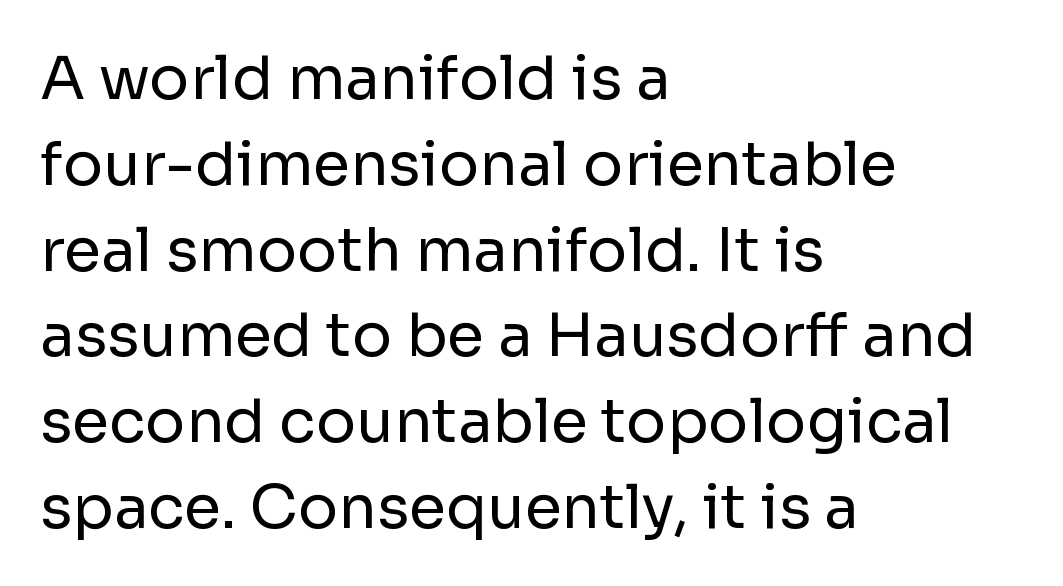
Q: Is the text bold? A: No.
Q: Is the text italic (slanted)? A: No, it is upright.
Q: Is the typeface a serif or a sans-serif typeface? A: Sans-serif.
Q: Is the text underlined? A: No.
Q: How is the paragraph aligned? A: Left-aligned.
Q: Is the spacing between letters normal or unusually wide? A: Normal.
Q: Is the spacing between lines tight, normal or loose? A: Normal.
Q: Width (condensed, normal, or wide)? A: Normal.
Q: Stroke contrast? A: Low.
Q: x-height? A: Medium.
Q: Monospaced? A: No.
